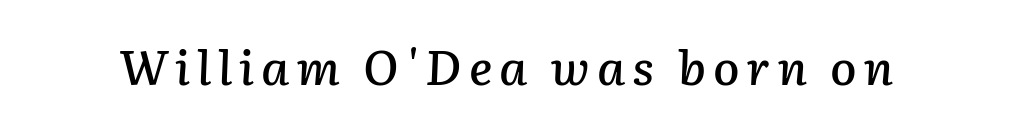
{"italic": "yes", "lean": "right", "slant_degrees": 2, "width": "normal", "stroke_contrast": "low", "x_height": "medium", "monospaced": "no", "underline": "no", "glyph_px": 48}
